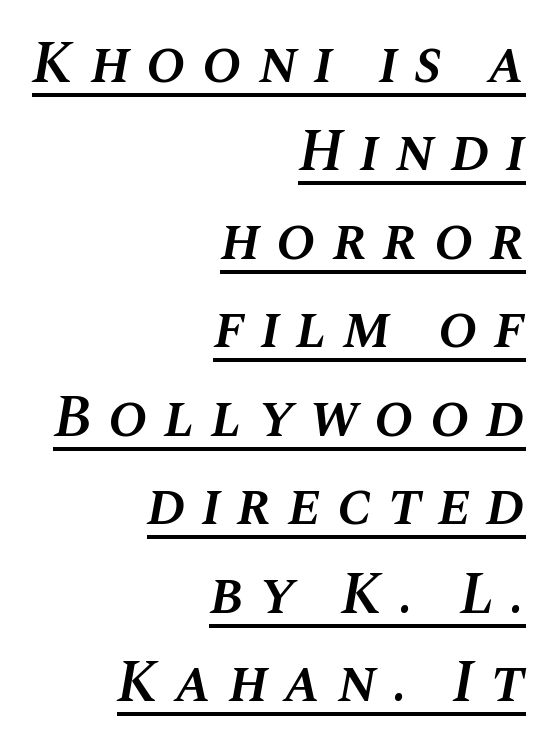
The image shows 59 px semibold type, italic (leaning right); set right-aligned, normal line spacing (1.5x), unusually wide letter spacing (+0.27 em), underlined; medium stroke contrast and a large x-height.
